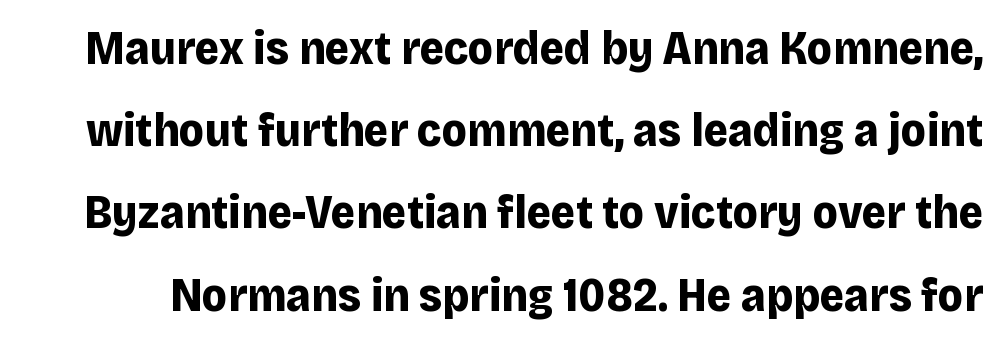
{"serif": "no", "italic": "no", "bold": "yes", "weight": "bold", "width": "normal", "stroke_contrast": "low", "x_height": "large", "monospaced": "no", "underline": "no", "line_spacing_ratio": 1.75, "letter_spacing": "normal", "letter_spacing_em": 0.0, "glyph_px": 47}
